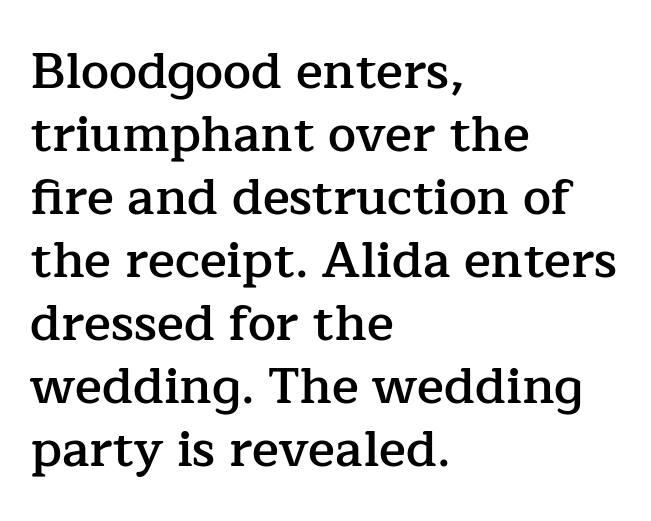
{"serif": "yes", "italic": "no", "bold": "semi", "weight": "semibold", "width": "normal", "stroke_contrast": "low", "x_height": "medium", "monospaced": "no", "underline": "no", "align": "left", "line_spacing": "normal", "line_spacing_ratio": 1.26, "letter_spacing": "normal", "letter_spacing_em": 0.0, "glyph_px": 50}
